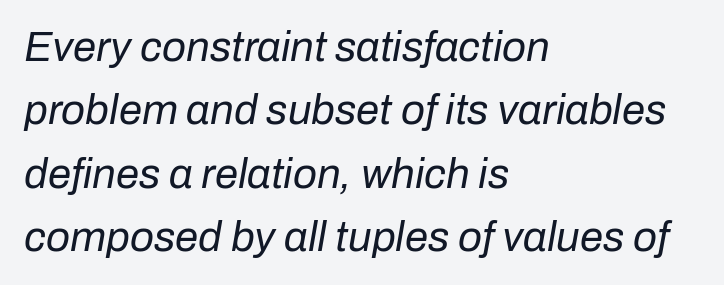
The specimen reads as italic at a glance. Stems here are at most as thick as an everyday book face. Default kerning and tracking; the words read as compact shapes. The leading is moderate, giving the passage an even texture. The passage shown is not underscored anywhere.
